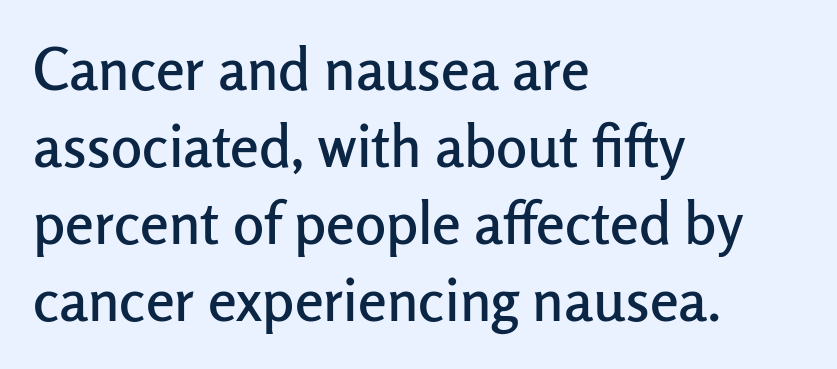
The letters advance in unequal steps, a hallmark of proportional type. Font category for this specimen: sans-serif. This sample uses plain, unmodified letter spacing. Line spacing here is normal. Each row of text sits above clean, open space.
